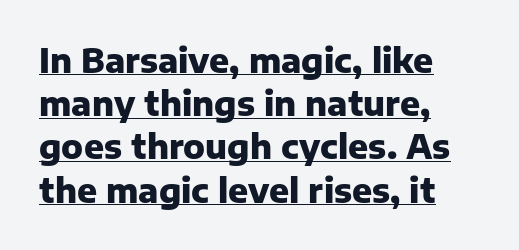
{"serif": "no", "italic": "no", "bold": "yes", "weight": "heavy", "width": "normal", "stroke_contrast": "low", "x_height": "medium", "monospaced": "no", "underline": "yes", "align": "left", "line_spacing": "normal", "line_spacing_ratio": 1.31, "letter_spacing": "normal", "letter_spacing_em": 0.0, "glyph_px": 33}
